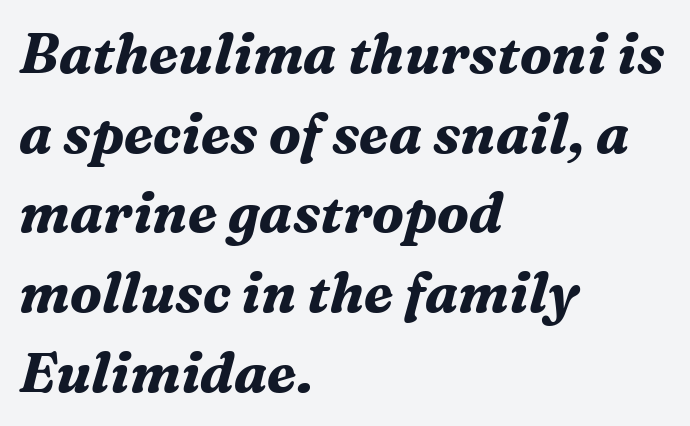
The image shows 55 px bold serif type, italic (leaning right); set left-aligned, normal line spacing (1.45x), normal letter spacing, not underlined; medium stroke contrast and a medium x-height.
